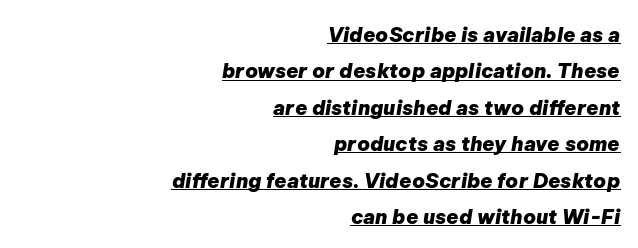
Does extra space separate the letters? No, they use regular spacing. Strokes here are thick enough to call this a true bold. The ragged edge is on the left, which tells us the setting is flush right. The lettering is marked with a stroke running underneath it. An italicized treatment has been applied to the whole sample.
